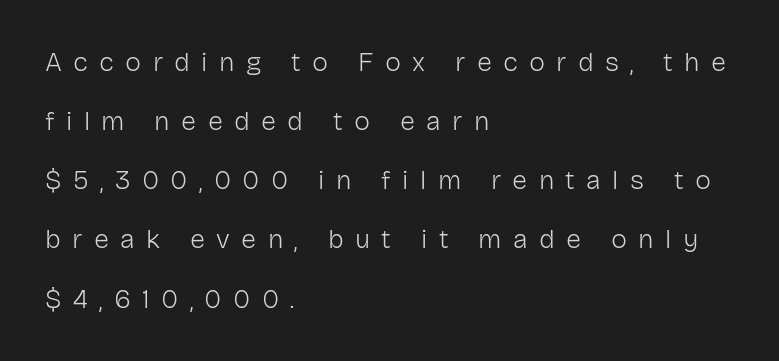
{"italic": "no", "bold": "no", "underline": "no", "align": "left", "line_spacing": "loose", "line_spacing_ratio": 2.19, "letter_spacing": "wide", "letter_spacing_em": 0.42, "glyph_px": 27}
